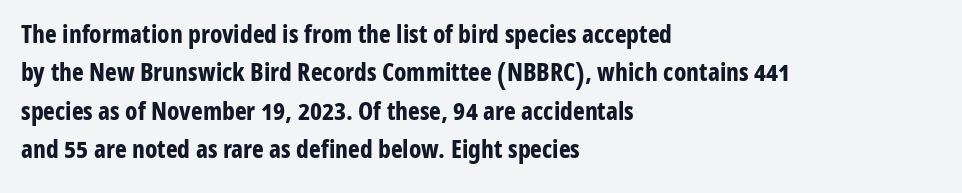
{"italic": "no", "bold": "yes", "underline": "no", "align": "left", "line_spacing": "normal", "line_spacing_ratio": 1.54, "letter_spacing": "normal", "letter_spacing_em": 0.0, "glyph_px": 25}
